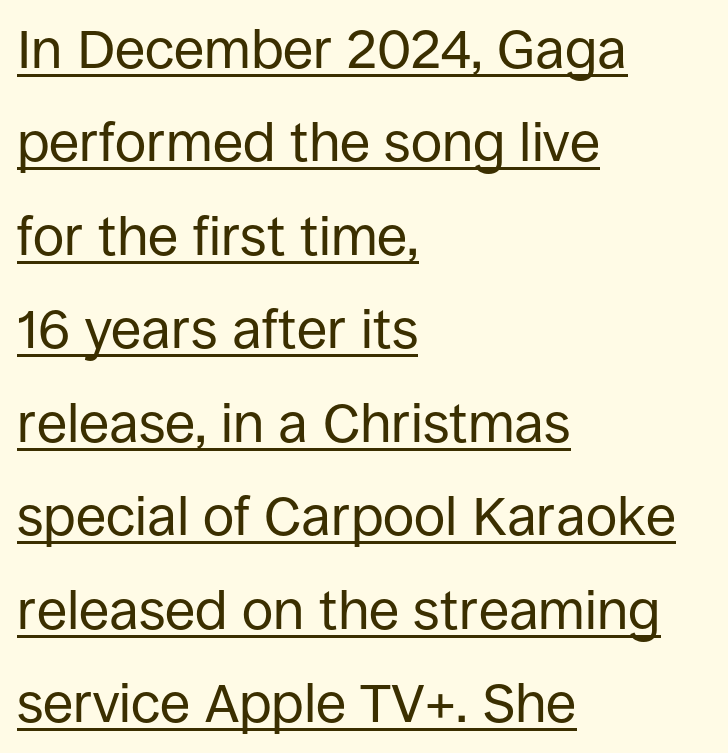
Q: Is the text bold? A: No.
Q: Is the text italic (slanted)? A: No, it is upright.
Q: Is the typeface a serif or a sans-serif typeface? A: Sans-serif.
Q: Is the text underlined? A: Yes.
Q: How is the paragraph aligned? A: Left-aligned.
Q: Is the spacing between letters normal or unusually wide? A: Normal.
Q: Is the spacing between lines tight, normal or loose? A: Normal.
Q: Width (condensed, normal, or wide)? A: Normal.
Q: Stroke contrast? A: Low.
Q: x-height? A: Large.
Q: Monospaced? A: No.
